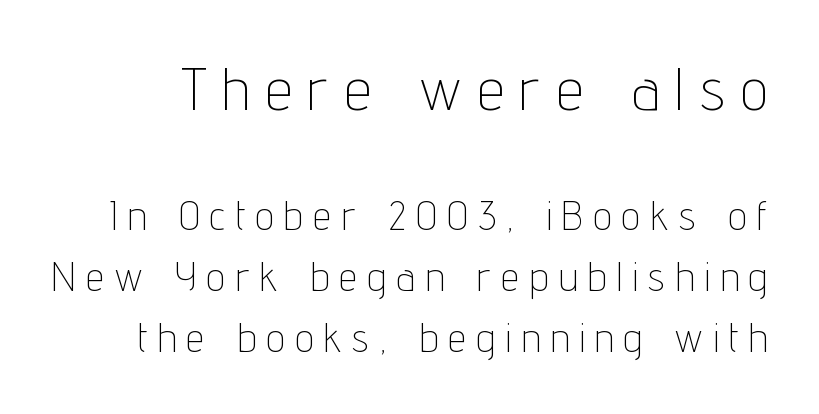
The image shows 60 px thin, condensed sans-serif type, upright; set normal line spacing (1.52x), unusually wide letter spacing (+0.28 em), not underlined; the first (top) block is 1.5x larger; low stroke contrast and a medium x-height.
